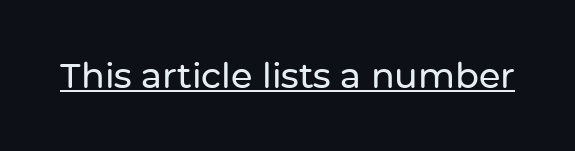
The image shows 35 px sans-serif type, upright; set normal letter spacing, underlined; low stroke contrast and a medium x-height.
